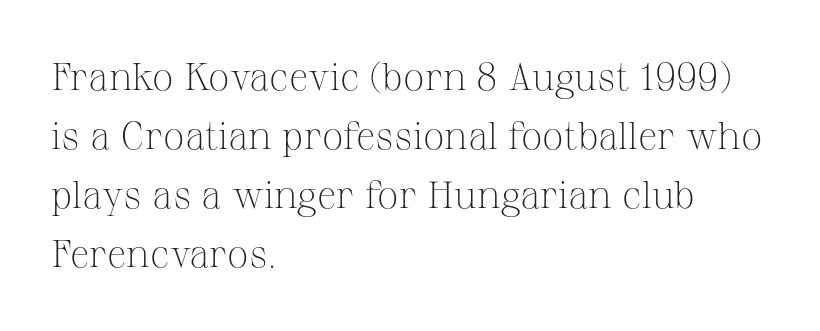
Q: Is the text bold? A: No.
Q: Is the text italic (slanted)? A: No, it is upright.
Q: Is the typeface a serif or a sans-serif typeface? A: Serif.
Q: Is the text underlined? A: No.
Q: How is the paragraph aligned? A: Left-aligned.
Q: Is the spacing between letters normal or unusually wide? A: Normal.
Q: Is the spacing between lines tight, normal or loose? A: Normal.
Q: Width (condensed, normal, or wide)? A: Normal.
Q: Stroke contrast? A: Medium.
Q: x-height? A: Medium.
Q: Monospaced? A: No.
